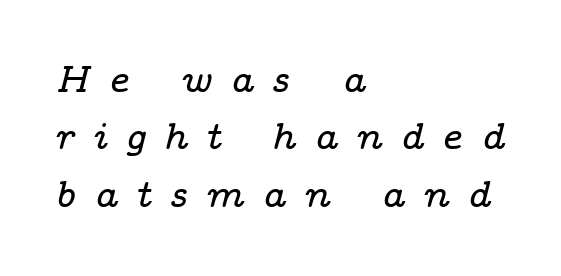
These lines have a slow, spaced-out rhythm from letter to letter. The rendering anchors every line to the left-hand side. A clean baseline with only descenders dipping below it. The space between consecutive lines is moderate. Look at the bottom of the vertical strokes: they flare into serifs here. Proportional: the letters do not fall into vertical columns.
